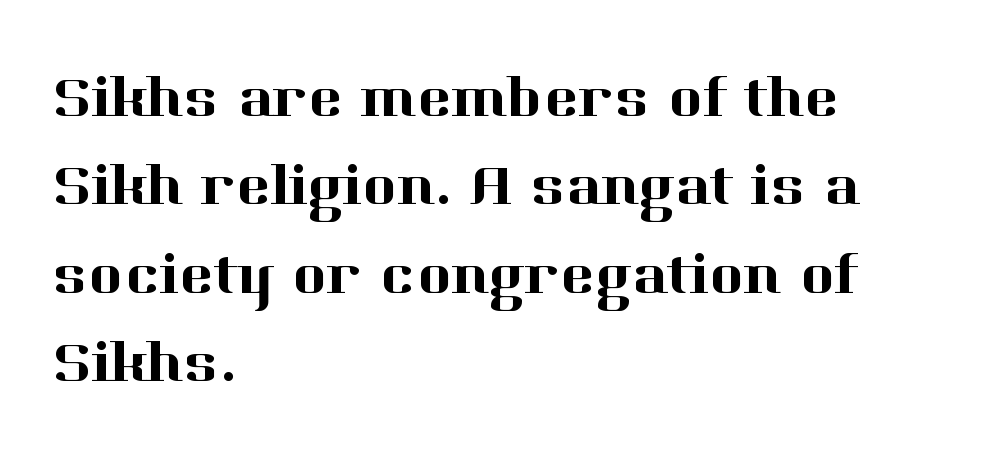
Ordinary non-slanted type is in use. Classification — serif. The gap between lines stays unmarked. Compared with typical paragraphs, the rows here are spaced about the same. These lines are rendered in a variable-pitch font.
